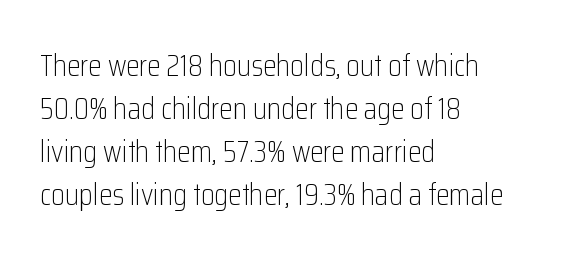
{"serif": "no", "italic": "no", "bold": "no", "weight": "light", "width": "condensed", "stroke_contrast": "low", "x_height": "medium", "monospaced": "no", "underline": "no", "align": "left", "line_spacing": "normal", "line_spacing_ratio": 1.39, "letter_spacing": "normal", "letter_spacing_em": 0.0, "glyph_px": 31}
